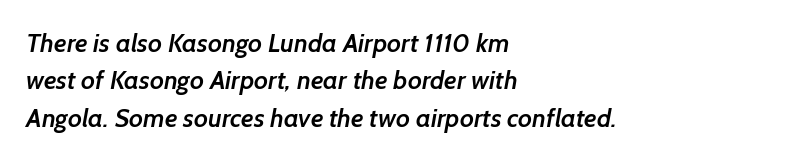
Q: Is the text bold? A: Semi-bold.
Q: Is the text underlined? A: No.
Q: How is the paragraph aligned? A: Left-aligned.
Q: Is the spacing between letters normal or unusually wide? A: Normal.
Q: Is the spacing between lines tight, normal or loose? A: Normal.
